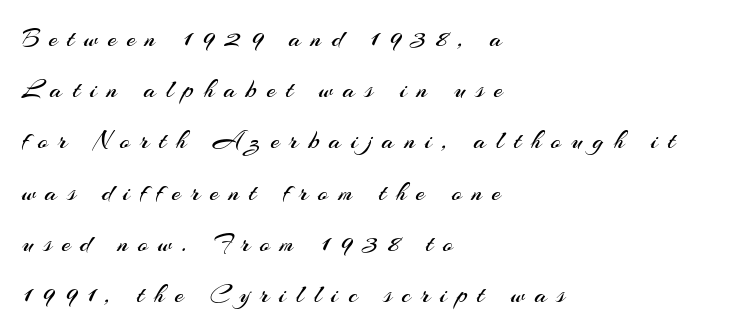
Q: Is the text bold? A: No.
Q: Is the text italic (slanted)? A: Yes.
Q: Is the text underlined? A: No.
Q: How is the paragraph aligned? A: Left-aligned.
Q: Is the spacing between letters normal or unusually wide? A: Unusually wide.
Q: Is the spacing between lines tight, normal or loose? A: Loose.
